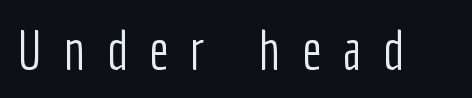
{"serif": "no", "italic": "no", "bold": "no", "weight": "light", "width": "condensed", "stroke_contrast": "low", "x_height": "medium", "monospaced": "no", "underline": "no", "letter_spacing": "wide", "letter_spacing_em": 0.39, "glyph_px": 55}
